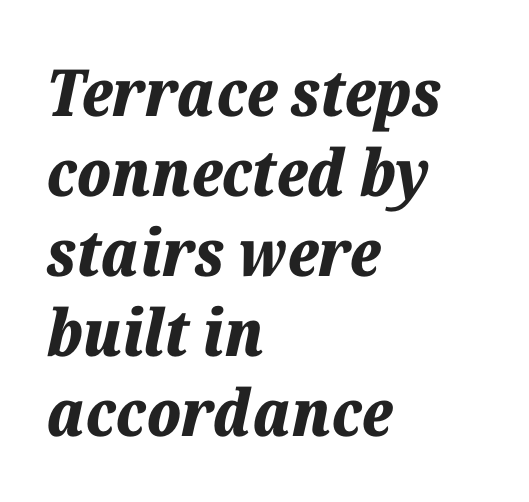
Q: Is the text bold? A: Yes.
Q: Is the text italic (slanted)? A: Yes, it leans right by about 12 degrees.
Q: Is the text underlined? A: No.
Q: How is the paragraph aligned? A: Left-aligned.
Q: Is the spacing between letters normal or unusually wide? A: Normal.
Q: Width (condensed, normal, or wide)? A: Normal.
Q: Stroke contrast? A: Low.
Q: x-height? A: Medium.
Q: Monospaced? A: No.
